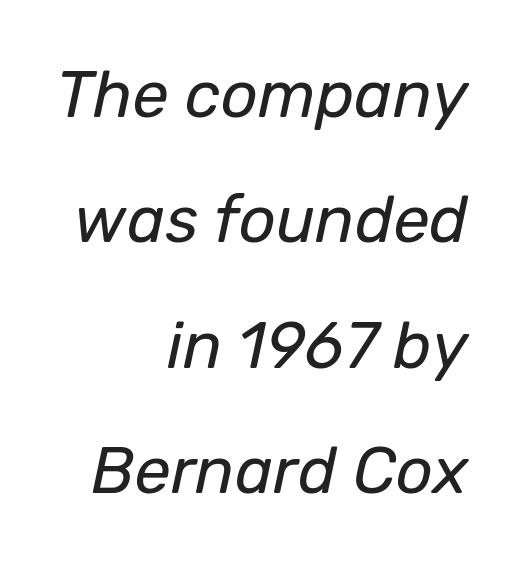
Q: Is the text bold? A: No.
Q: Is the text italic (slanted)? A: Yes, it leans right by about 12 degrees.
Q: Is the text underlined? A: No.
Q: How is the paragraph aligned? A: Right-aligned.
Q: Is the spacing between letters normal or unusually wide? A: Normal.
Q: Is the spacing between lines tight, normal or loose? A: Loose.
Q: Width (condensed, normal, or wide)? A: Normal.
Q: Stroke contrast? A: Low.
Q: x-height? A: Medium.
Q: Monospaced? A: No.
